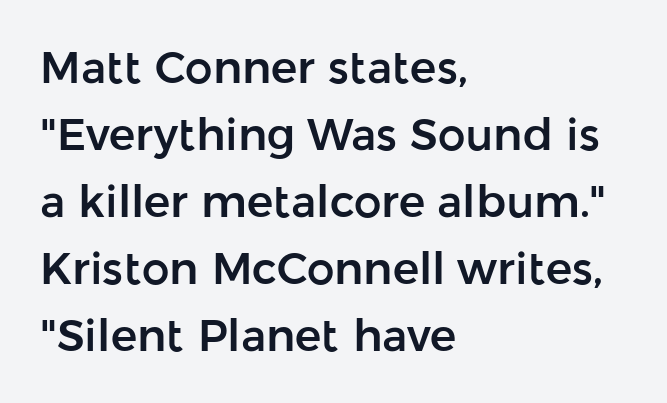
{"serif": "no", "italic": "no", "width": "normal", "stroke_contrast": "low", "x_height": "medium", "monospaced": "no", "underline": "no", "align": "left", "line_spacing": "normal", "line_spacing_ratio": 1.52, "letter_spacing": "normal", "letter_spacing_em": 0.0, "glyph_px": 44}
